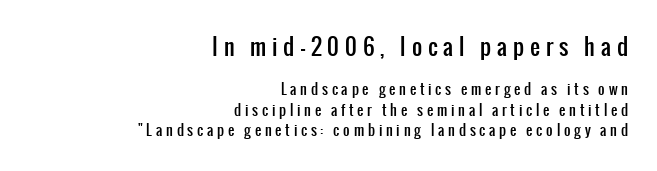
The image shows 22 px text type, upright; set right-aligned, normal line spacing (1.45x), unusually wide letter spacing (+0.27 em), not underlined; the first (top) block is 1.57x larger.
